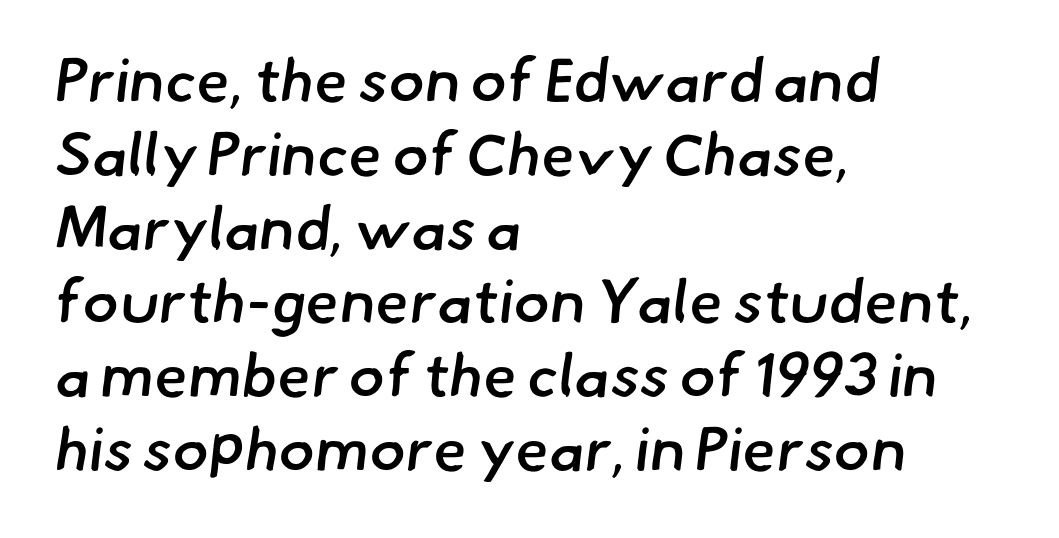
Think of a printed novel: that variable character pitch is what you see here. No feet cap the strokes, marking this as sans-serif type. The glyphs have the mass of a demibold cut, below bold. The line texture is even and compact thanks to regular tracking. Quick note: underline off. This sample is left-justified, so line endings fall wherever the words run out.
